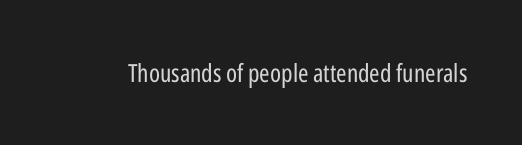
The image shows 25 px text type, upright; set normal letter spacing, not underlined.
